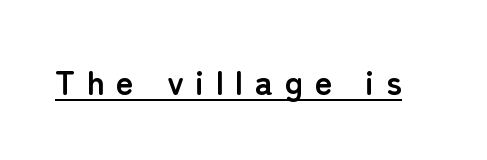
Here the glyphs are tracked loosely, breaking word shapes into spaced letters. Nope, not italic — everything's standing straight. Here the designer chose a conventional face with non-uniform glyph widths. Strong, thick strokes mark this as bold type.
